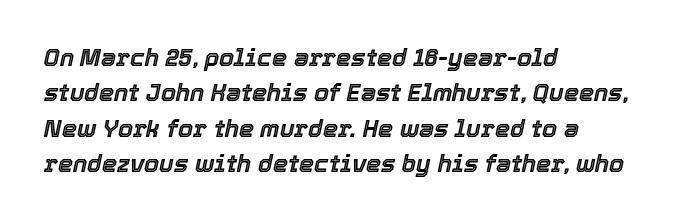
Q: Is the text italic (slanted)? A: Yes, it leans right by about 12 degrees.
Q: Is the text underlined? A: No.
Q: How is the paragraph aligned? A: Left-aligned.
Q: Is the spacing between letters normal or unusually wide? A: Normal.
Q: Is the spacing between lines tight, normal or loose? A: Normal.
